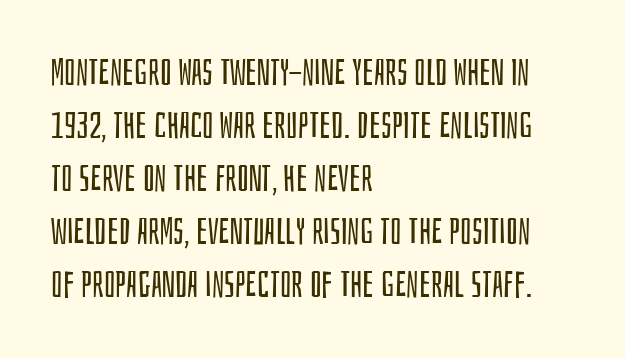
The image shows 37 px regular-weight, condensed sans-serif type, upright; set left-aligned, normal line spacing (1.43x), normal letter spacing, not underlined; low stroke contrast and a large x-height.
